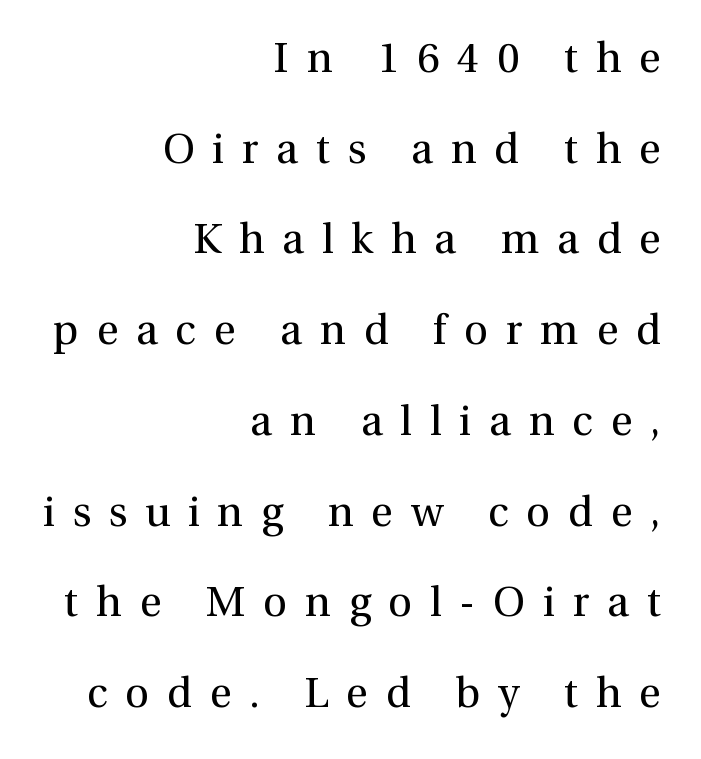
The image shows 42 px regular-weight serif type, upright; set right-aligned, loose line spacing (2.16x), unusually wide letter spacing (+0.42 em), not underlined; a medium x-height.
